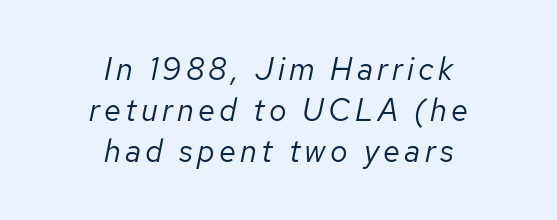
These lines are centered, leaving both edges ragged. Spacing verdict: proportional, widths tailored to each character. Check under the words: just untouched page. Is the type slanted? Yes — the strokes lean at a clear angle.
